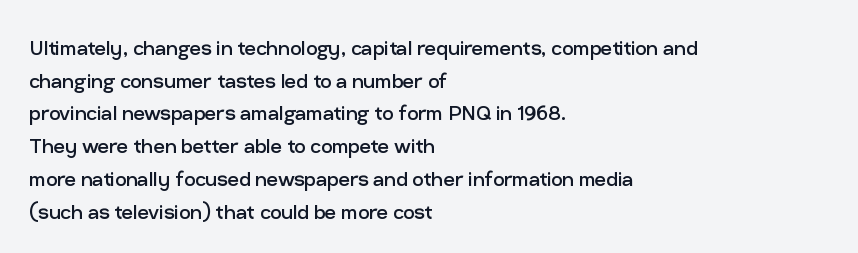
{"italic": "no", "bold": "no", "underline": "no", "align": "left", "line_spacing": "normal", "line_spacing_ratio": 1.31, "letter_spacing": "normal", "letter_spacing_em": 0.0, "glyph_px": 25}
